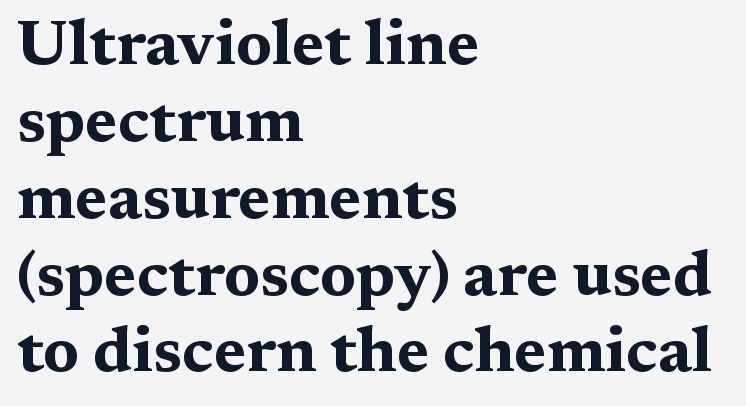
{"serif": "yes", "italic": "no", "bold": "yes", "weight": "bold", "width": "wide", "stroke_contrast": "medium", "x_height": "medium", "monospaced": "no", "underline": "no", "align": "left", "line_spacing_ratio": 1.22, "letter_spacing": "normal", "letter_spacing_em": 0.0, "glyph_px": 63}
